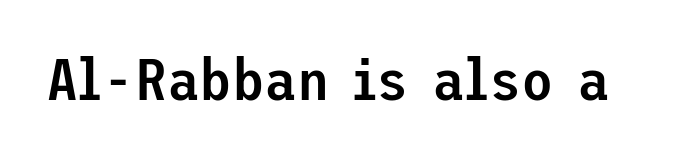
{"serif": "no", "italic": "no", "bold": "semi", "weight": "semibold", "width": "normal", "stroke_contrast": "low", "x_height": "medium", "underline": "no", "letter_spacing": "normal", "letter_spacing_em": 0.0, "glyph_px": 59}
